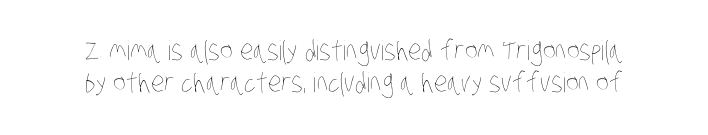
The image shows 27 px text type; set centered, line spacing 1.2x, normal letter spacing, not underlined.
